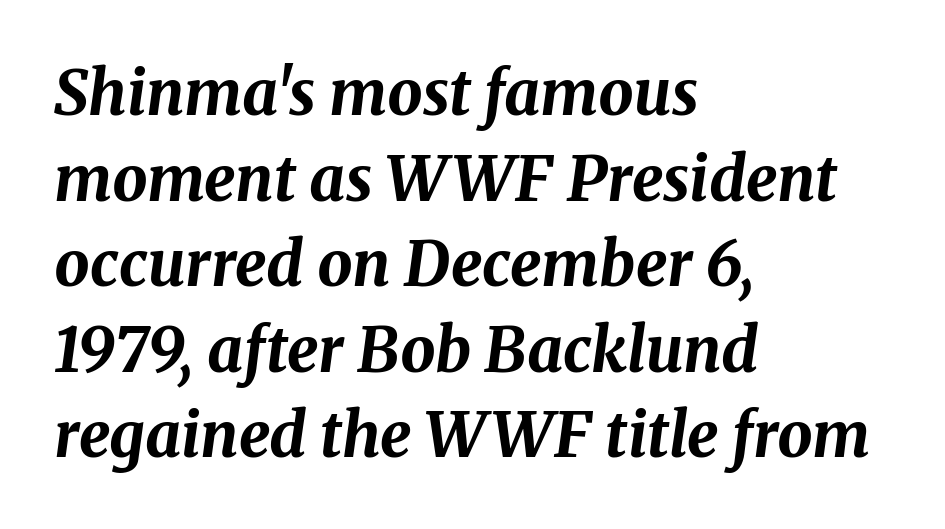
{"italic": "yes", "lean": "right", "slant_degrees": 8, "bold": "yes", "weight": "bold", "width": "normal", "stroke_contrast": "medium", "x_height": "medium", "monospaced": "no", "underline": "no", "align": "left", "line_spacing": "normal", "line_spacing_ratio": 1.38, "letter_spacing": "normal", "letter_spacing_em": 0.0, "glyph_px": 62}
